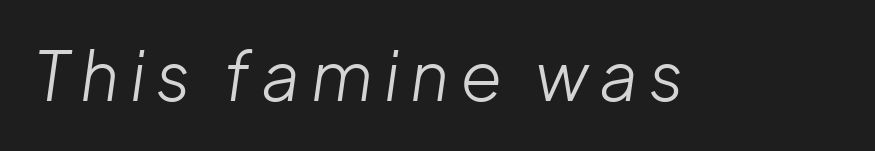
{"italic": "yes", "lean": "right", "slant_degrees": 8, "bold": "no", "weight": "light", "width": "normal", "stroke_contrast": "low", "x_height": "medium", "monospaced": "no", "underline": "no", "glyph_px": 68}
